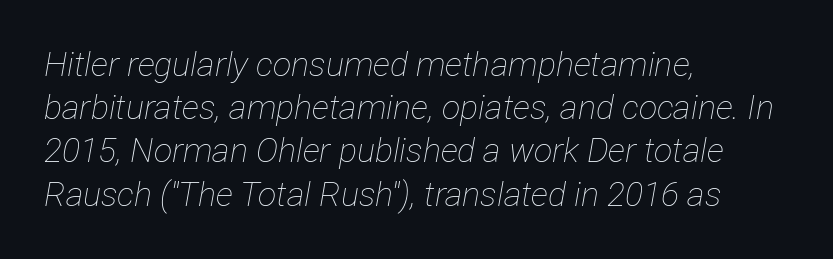
Q: Is the text bold? A: No.
Q: Is the text italic (slanted)? A: Yes, it leans right by about 12 degrees.
Q: Is the text underlined? A: No.
Q: How is the paragraph aligned? A: Left-aligned.
Q: Is the spacing between letters normal or unusually wide? A: Normal.
Q: Is the spacing between lines tight, normal or loose? A: Normal.
Q: Width (condensed, normal, or wide)? A: Condensed.
Q: Stroke contrast? A: Low.
Q: x-height? A: Medium.
Q: Monospaced? A: No.
